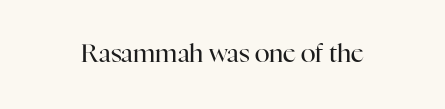
Q: Is the text bold? A: No.
Q: Is the text italic (slanted)? A: No, it is upright.
Q: Is the text underlined? A: No.
Q: Is the spacing between letters normal or unusually wide? A: Normal.
